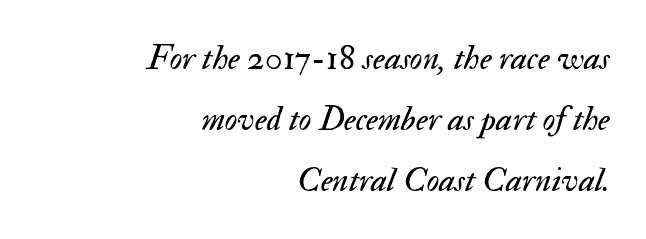
Descenders hang freely into open space. The type is set solid horizontally, with unmodified tracking. Character widths vary here, with narrow letters taking less room than wide ones. The strokes are not fattened; the text isn't bold. Compared with a flush-left layout, this one pins lines to the opposite, right side.
